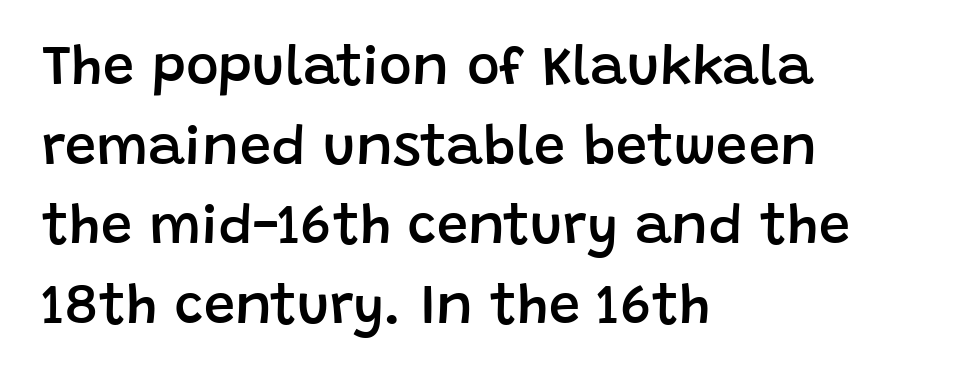
The image shows 56 px semibold sans-serif type, upright; set left-aligned, normal line spacing (1.42x), normal letter spacing, not underlined; low stroke contrast and a large x-height.
